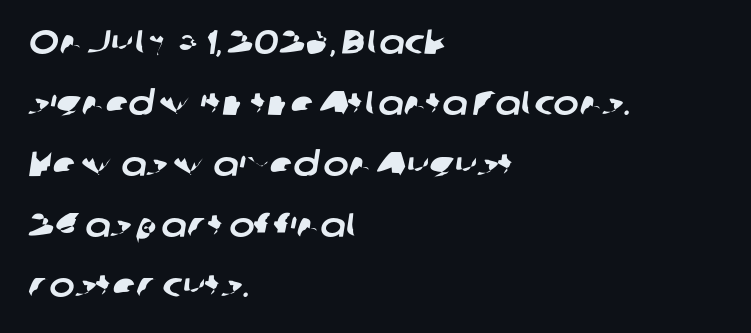
The image shows 34 px sans-serif type; set left-aligned, line spacing 1.79x, normal letter spacing, not underlined; low stroke contrast and a medium x-height.
